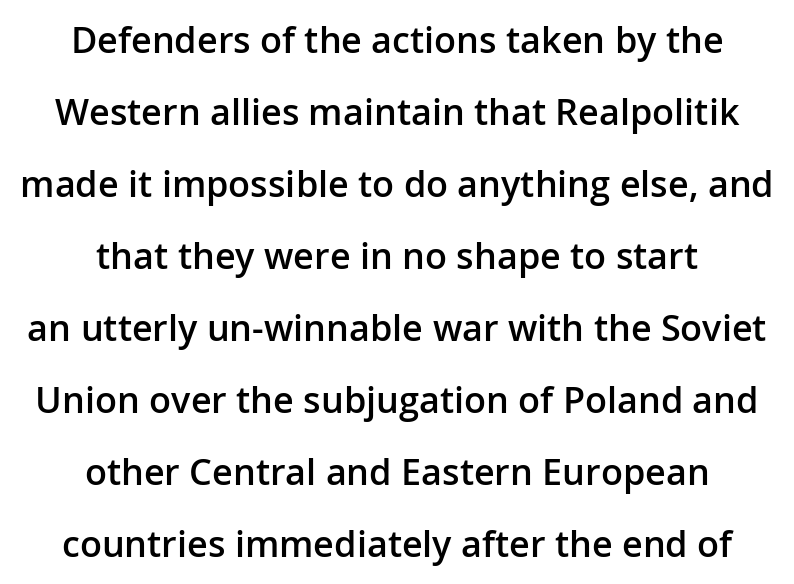
These lines are centered, leaving both edges ragged. Ordinary non-slanted type is in use. Standard letterfit; no display-style spreading of the glyphs. You can tell from the bare stems that sans-serif type was used. Character widths vary here, with narrow letters taking less room than wide ones. I'd describe the lettering as semibold — firm but not a full bold.
